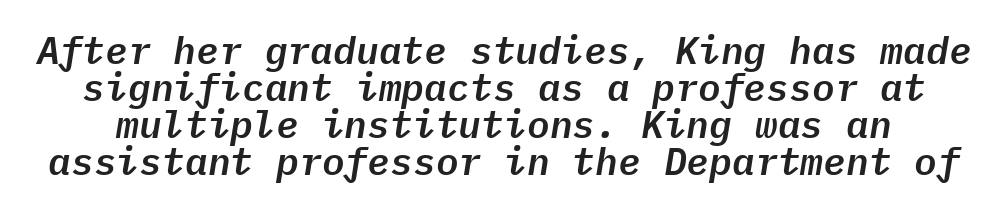
Q: Is the text italic (slanted)? A: Yes, it leans right by about 9 degrees.
Q: Is the text underlined? A: No.
Q: Is the spacing between letters normal or unusually wide? A: Normal.
Q: Is the spacing between lines tight, normal or loose? A: Tight.
Q: Width (condensed, normal, or wide)? A: Normal.
Q: Stroke contrast? A: Low.
Q: x-height? A: Medium.
Q: Monospaced? A: Yes.
